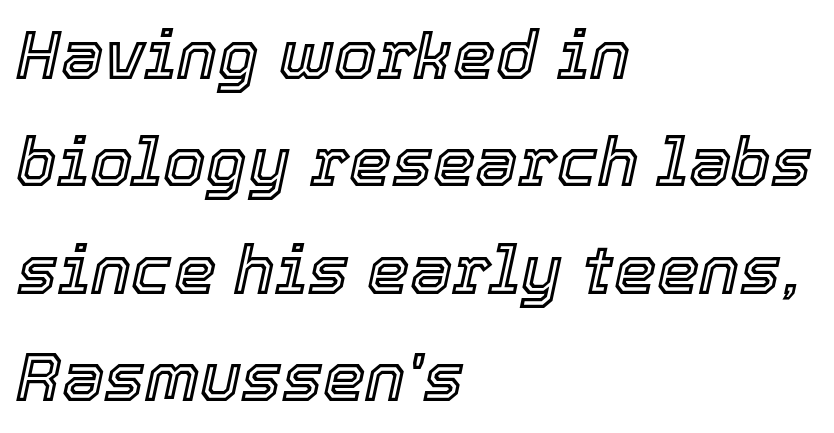
The paragraph shown leans on its left margin. Unmarked baselines from the first word to the last. The block of text has a typical density, with ordinary space between rows. Default kerning and tracking; the words read as compact shapes. Is this a fixed-width face? No — the glyphs have proportional, varying widths. Looking at the ascenders, they clearly lean.
